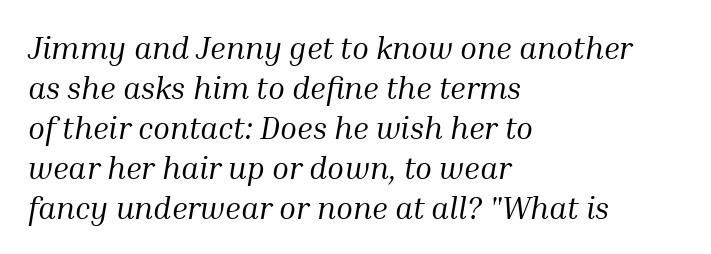
Q: Is the text bold? A: No.
Q: Is the text italic (slanted)? A: Yes, it leans right by about 10 degrees.
Q: Is the typeface a serif or a sans-serif typeface? A: Serif.
Q: Is the text underlined? A: No.
Q: How is the paragraph aligned? A: Left-aligned.
Q: Is the spacing between letters normal or unusually wide? A: Normal.
Q: Is the spacing between lines tight, normal or loose? A: Normal.
Q: Width (condensed, normal, or wide)? A: Normal.
Q: Stroke contrast? A: Medium.
Q: x-height? A: Medium.
Q: Monospaced? A: No.
